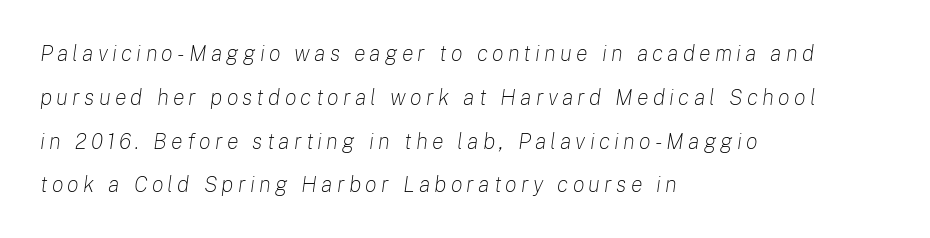
The image shows 22 px text type, italic (leaning right); set left-aligned, loose line spacing (1.99x), not underlined.
